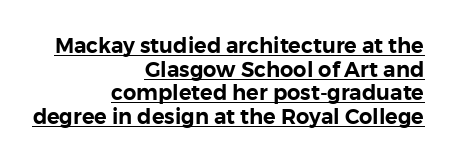
Q: Is the text italic (slanted)? A: No, it is upright.
Q: Is the text underlined? A: Yes.
Q: How is the paragraph aligned? A: Right-aligned.
Q: Is the spacing between letters normal or unusually wide? A: Normal.
Q: Is the spacing between lines tight, normal or loose? A: Tight.
